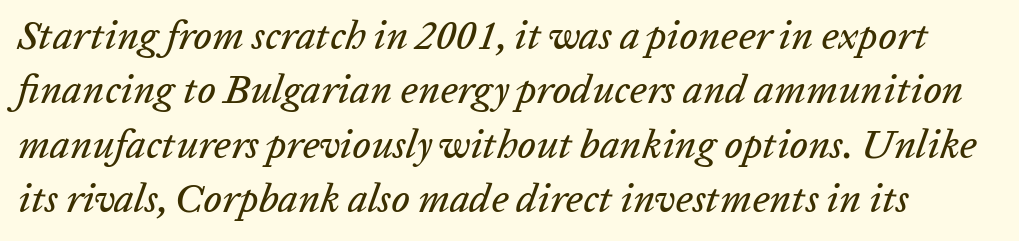
Interline gaps are of average width in this sample. A typesetter would call this zero additional tracking. Is the type slanted? Yes — the strokes lean at a clear angle. The strip under each line holds only bare page. The letters advance in unequal steps, a hallmark of proportional type.
